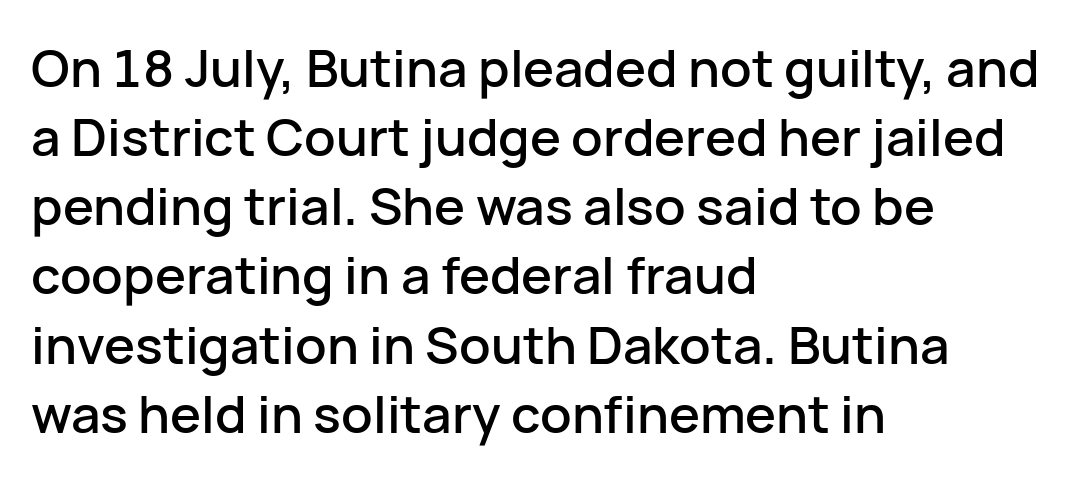
{"serif": "no", "italic": "no", "width": "normal", "stroke_contrast": "low", "x_height": "medium", "monospaced": "no", "underline": "no", "align": "left", "line_spacing": "normal", "line_spacing_ratio": 1.33, "letter_spacing": "normal", "letter_spacing_em": 0.0, "glyph_px": 52}
